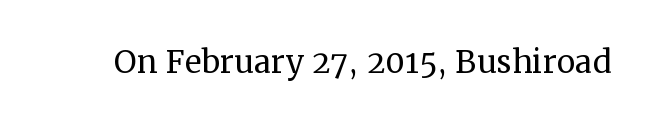
{"serif": "yes", "italic": "no", "bold": "no", "weight": "regular", "width": "normal", "stroke_contrast": "medium", "x_height": "medium", "monospaced": "no", "underline": "no", "letter_spacing": "normal", "letter_spacing_em": 0.0, "glyph_px": 42}
